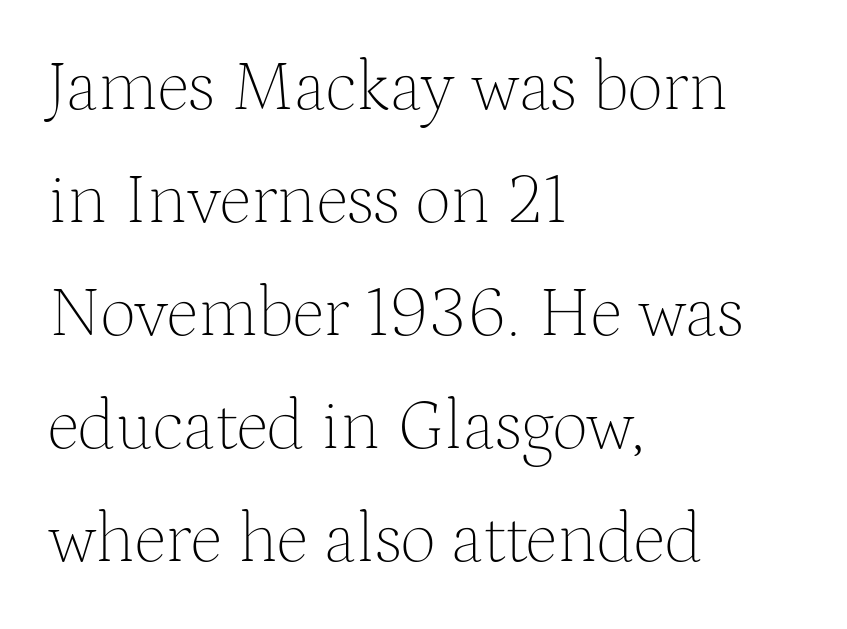
The rag falls on the right side of this text block. Think of a printed novel: that variable character pitch is what you see here. Is the stroke heavy? The answer is a plain regular-or-lighter. Horizontal bands of white between lines are of average thickness. The letters stand upright; this is a roman face. Only glyphs here, with clear space below each row.
